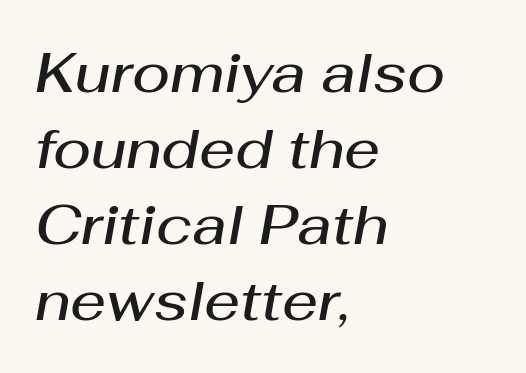
Q: Is the text bold? A: Semi-bold.
Q: Is the text italic (slanted)? A: Yes, it leans right by about 10 degrees.
Q: Is the text underlined? A: No.
Q: How is the paragraph aligned? A: Left-aligned.
Q: Is the spacing between letters normal or unusually wide? A: Normal.
Q: Is the spacing between lines tight, normal or loose? A: Normal.
Q: Width (condensed, normal, or wide)? A: Normal.
Q: Stroke contrast? A: Medium.
Q: x-height? A: Medium.
Q: Monospaced? A: No.
